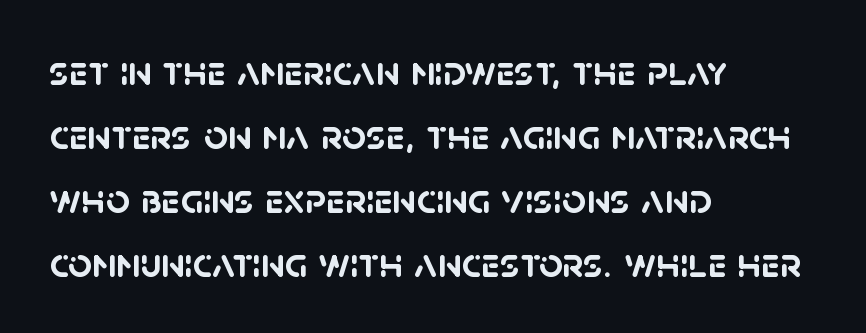
The passage shown is not underscored anywhere. The rendering uses natural spacing where letterforms have individual widths. Summary of weight: heavy, a full bold. Summary of vertical rhythm: regular, with standard interline spacing.
